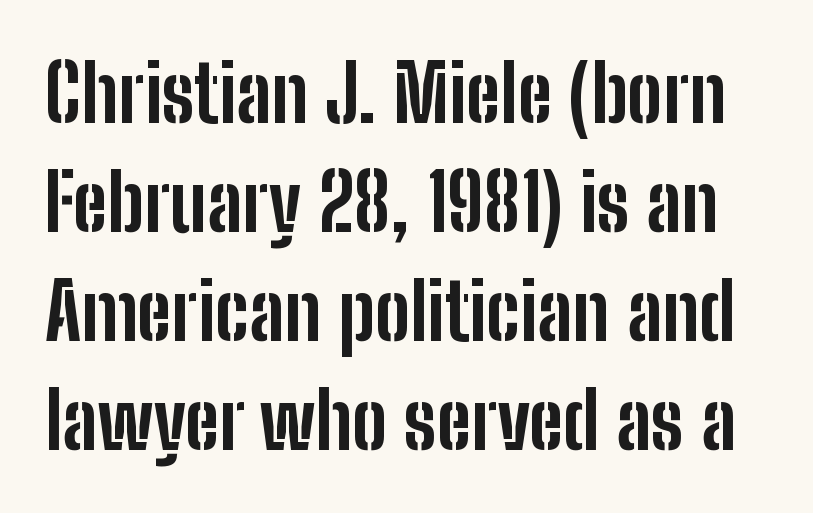
{"serif": "no", "italic": "no", "bold": "yes", "weight": "bold", "width": "condensed", "stroke_contrast": "low", "x_height": "medium", "monospaced": "no", "underline": "no", "line_spacing": "normal", "line_spacing_ratio": 1.38, "letter_spacing": "normal", "letter_spacing_em": 0.0, "glyph_px": 79}
